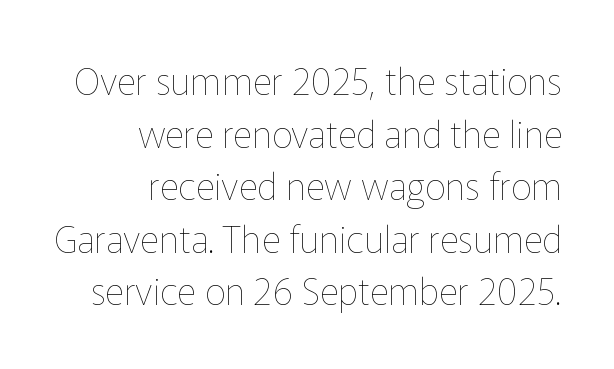
{"italic": "no", "bold": "no", "weight": "thin", "width": "normal", "stroke_contrast": "low", "x_height": "medium", "monospaced": "no", "underline": "no", "align": "right", "line_spacing": "normal", "line_spacing_ratio": 1.42, "letter_spacing": "normal", "letter_spacing_em": 0.0, "glyph_px": 37}
